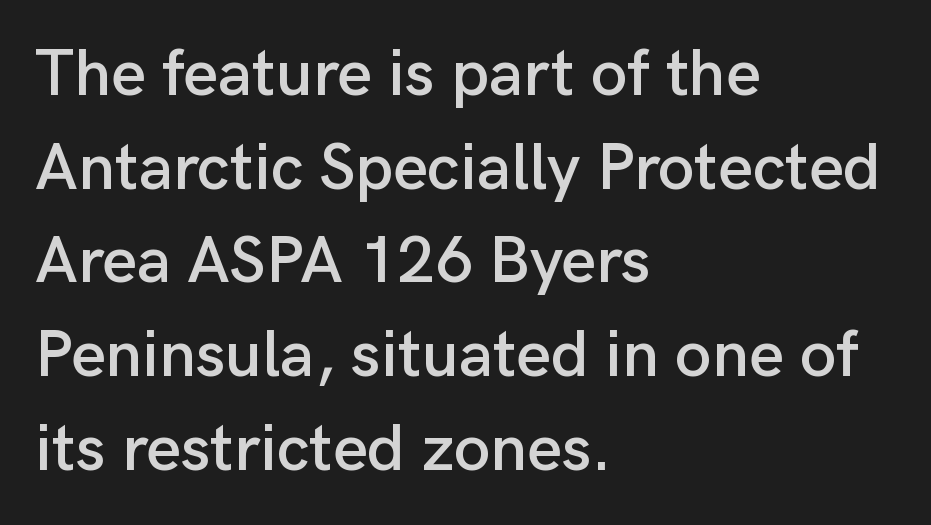
A sans-serif font was chosen for this passage. Characters follow at the spacing the type designer built in. Ascenders rise straight up at ninety degrees. Bare-footed words on every line. This sample is left-justified, so line endings fall wherever the words run out. A normal amount of white space separates one row of letters from the next.
